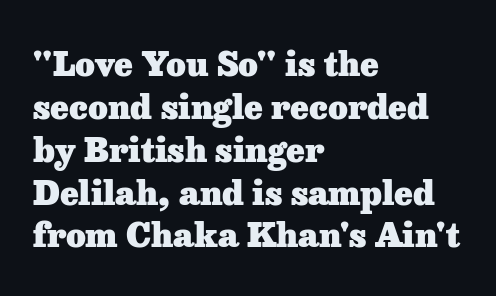
Q: Is the text bold? A: Yes.
Q: Is the text italic (slanted)? A: No, it is upright.
Q: Is the typeface a serif or a sans-serif typeface? A: Serif.
Q: Is the text underlined? A: No.
Q: How is the paragraph aligned? A: Left-aligned.
Q: Is the spacing between letters normal or unusually wide? A: Normal.
Q: Is the spacing between lines tight, normal or loose? A: Normal.
Q: Width (condensed, normal, or wide)? A: Normal.
Q: Stroke contrast? A: Low.
Q: x-height? A: Medium.
Q: Monospaced? A: No.
